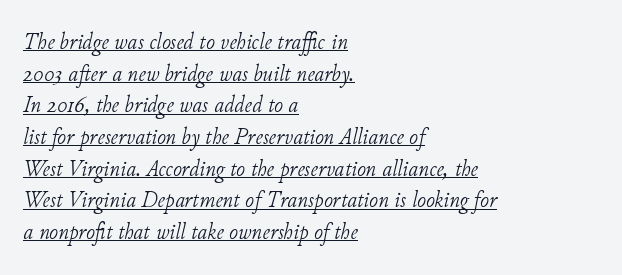
Students, note that the glyphs here touch the page at normal intervals. Does a line run under the words? Yes, clearly. Regarding leading, the lines here are spaced in the standard way. Caption: multi-line text, flush left, ragged right.
